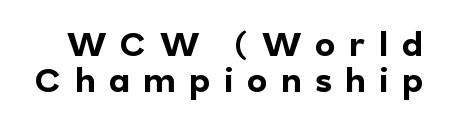
The image shows 34 px bold sans-serif type, upright; set tight line spacing (1.05x), unusually wide letter spacing (+0.4 em), not underlined; a medium x-height.
